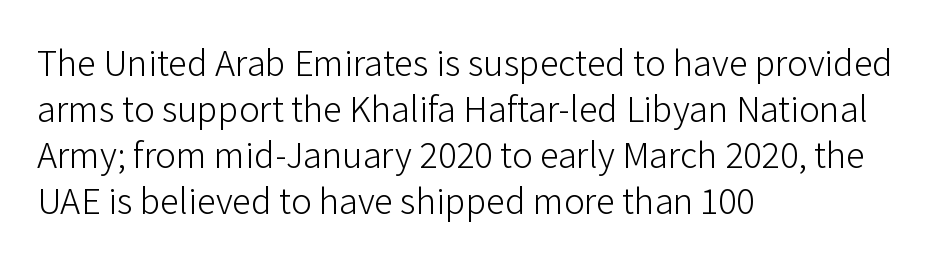
Q: Is the text bold? A: No.
Q: Is the text italic (slanted)? A: No, it is upright.
Q: Is the typeface a serif or a sans-serif typeface? A: Sans-serif.
Q: Is the text underlined? A: No.
Q: How is the paragraph aligned? A: Left-aligned.
Q: Is the spacing between letters normal or unusually wide? A: Normal.
Q: Width (condensed, normal, or wide)? A: Normal.
Q: Stroke contrast? A: Low.
Q: x-height? A: Medium.
Q: Monospaced? A: No.
